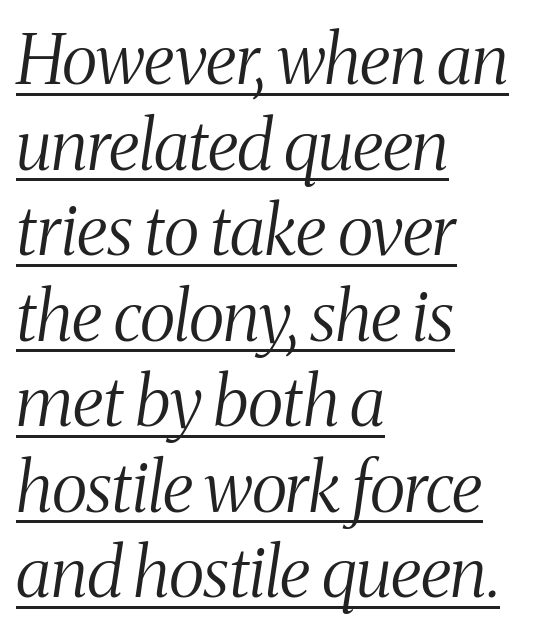
Q: Is the text bold? A: No.
Q: Is the text italic (slanted)? A: Yes, it leans right by about 8 degrees.
Q: Is the typeface a serif or a sans-serif typeface? A: Serif.
Q: Is the text underlined? A: Yes.
Q: How is the paragraph aligned? A: Left-aligned.
Q: Is the spacing between letters normal or unusually wide? A: Normal.
Q: Width (condensed, normal, or wide)? A: Condensed.
Q: Stroke contrast? A: Medium.
Q: x-height? A: Medium.
Q: Monospaced? A: No.
